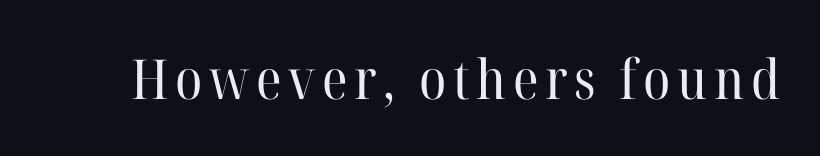
The rendering uses natural spacing where letterforms have individual widths. Style check: upright. Note: serifs present on the glyphs. Glance below the letters and you will spot only blank space. Is this a heavy cut? Hardly; it is regular or lighter.
